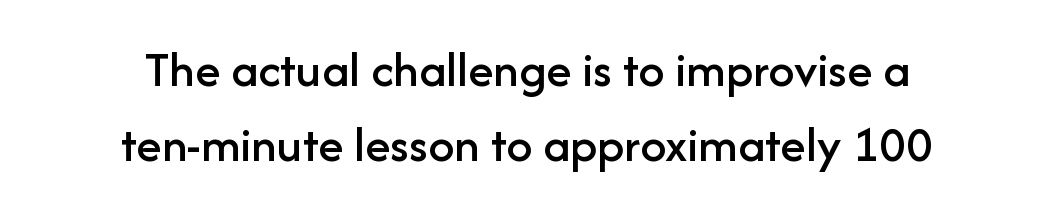
{"serif": "no", "italic": "no", "width": "normal", "stroke_contrast": "low", "x_height": "medium", "monospaced": "no", "underline": "no", "align": "center", "line_spacing": "normal", "line_spacing_ratio": 1.45, "letter_spacing": "normal", "letter_spacing_em": 0.0, "glyph_px": 52}
